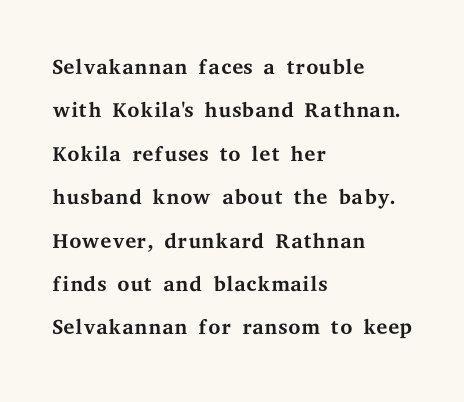
Q: Is the text bold? A: No.
Q: Is the text italic (slanted)? A: No, it is upright.
Q: Is the typeface a serif or a sans-serif typeface? A: Serif.
Q: Is the text underlined? A: No.
Q: How is the paragraph aligned? A: Left-aligned.
Q: Is the spacing between letters normal or unusually wide? A: Normal.
Q: Is the spacing between lines tight, normal or loose? A: Normal.
Q: Width (condensed, normal, or wide)? A: Wide.
Q: Stroke contrast? A: Medium.
Q: x-height? A: Medium.
Q: Monospaced? A: No.
